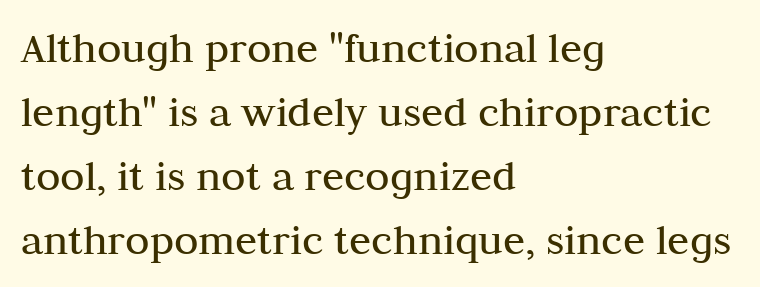
Q: Is the text bold? A: No.
Q: Is the text italic (slanted)? A: No, it is upright.
Q: Is the typeface a serif or a sans-serif typeface? A: Serif.
Q: Is the text underlined? A: No.
Q: How is the paragraph aligned? A: Left-aligned.
Q: Is the spacing between letters normal or unusually wide? A: Normal.
Q: Is the spacing between lines tight, normal or loose? A: Normal.
Q: Width (condensed, normal, or wide)? A: Normal.
Q: Stroke contrast? A: Medium.
Q: x-height? A: Medium.
Q: Monospaced? A: No.
